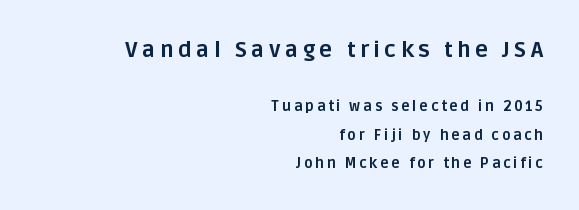
Q: Is the text bold? A: Yes.
Q: Is the text italic (slanted)? A: No, it is upright.
Q: Is the text underlined? A: No.
Q: How is the paragraph aligned? A: Right-aligned.
Q: Is the spacing between letters normal or unusually wide? A: Unusually wide.
Q: Is the spacing between lines tight, normal or loose? A: Loose.
Q: Which block of text is set in a larger size, the first (top) or the second (bottom)? A: The first (top) one.
